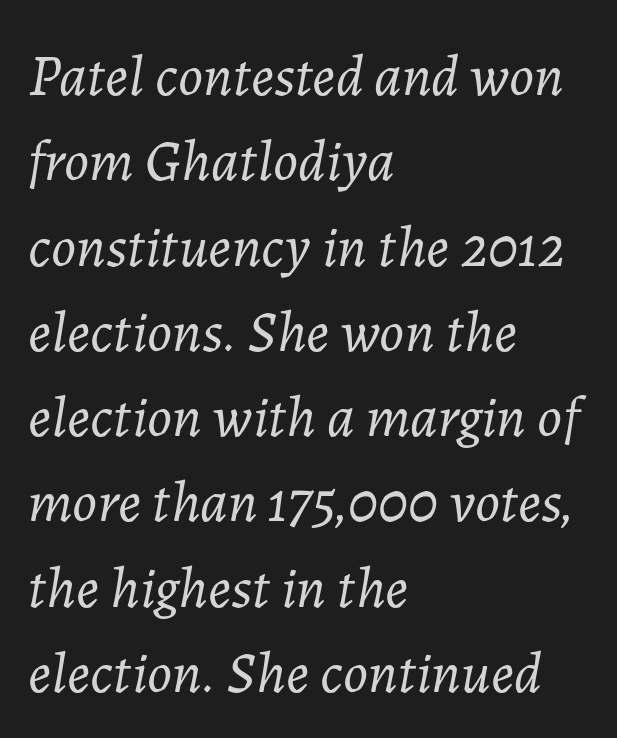
Q: Is the text bold? A: No.
Q: Is the text italic (slanted)? A: Yes, it leans right by about 7 degrees.
Q: Is the text underlined? A: No.
Q: How is the paragraph aligned? A: Left-aligned.
Q: Is the spacing between letters normal or unusually wide? A: Normal.
Q: Is the spacing between lines tight, normal or loose? A: Normal.
Q: Width (condensed, normal, or wide)? A: Normal.
Q: Stroke contrast? A: Low.
Q: x-height? A: Medium.
Q: Monospaced? A: No.
